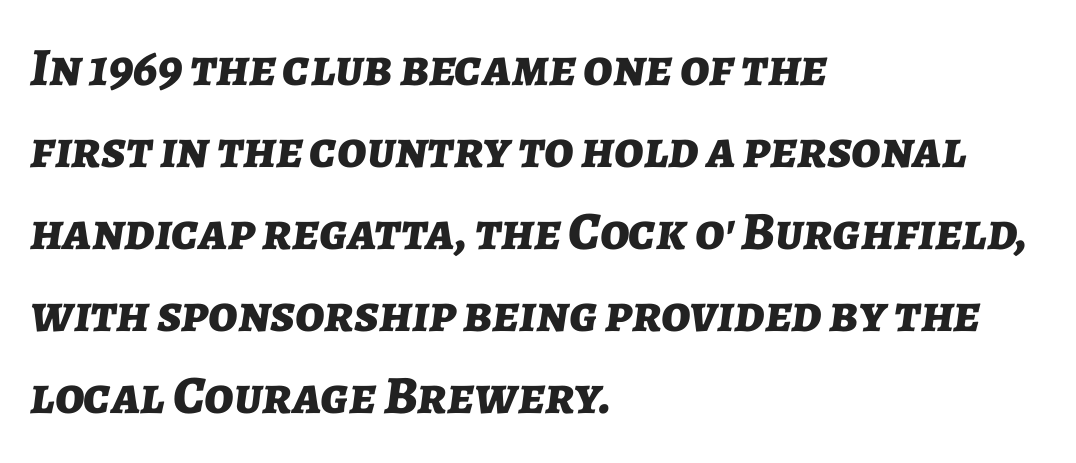
Short and long lines alike share a common starting point at left. The passage shown is typed in a proportional face where columns would drift. Observe the ordinary spacing: letters are neighbours, not strangers. The passage shown stacks its lines at a standard gap.
